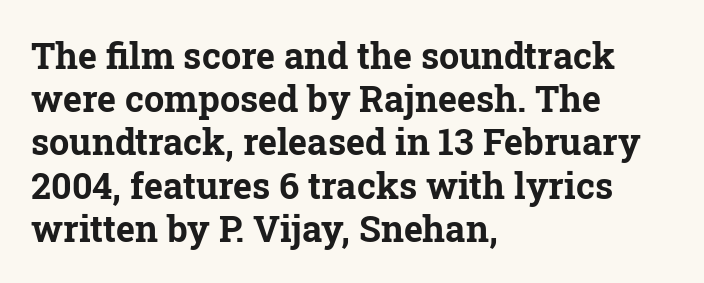
Q: Is the text bold? A: Yes.
Q: Is the text italic (slanted)? A: No, it is upright.
Q: Is the typeface a serif or a sans-serif typeface? A: Serif.
Q: Is the text underlined? A: No.
Q: How is the paragraph aligned? A: Left-aligned.
Q: Is the spacing between letters normal or unusually wide? A: Normal.
Q: Width (condensed, normal, or wide)? A: Normal.
Q: Stroke contrast? A: Low.
Q: x-height? A: Medium.
Q: Monospaced? A: No.
